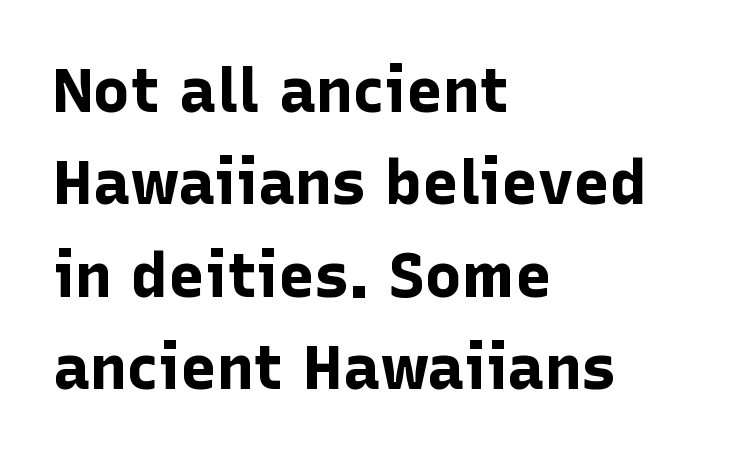
Q: Is the text bold? A: Yes.
Q: Is the text italic (slanted)? A: No, it is upright.
Q: Is the typeface a serif or a sans-serif typeface? A: Sans-serif.
Q: Is the text underlined? A: No.
Q: How is the paragraph aligned? A: Left-aligned.
Q: Is the spacing between letters normal or unusually wide? A: Normal.
Q: Is the spacing between lines tight, normal or loose? A: Normal.
Q: Width (condensed, normal, or wide)? A: Normal.
Q: Stroke contrast? A: Low.
Q: x-height? A: Medium.
Q: Monospaced? A: No.
